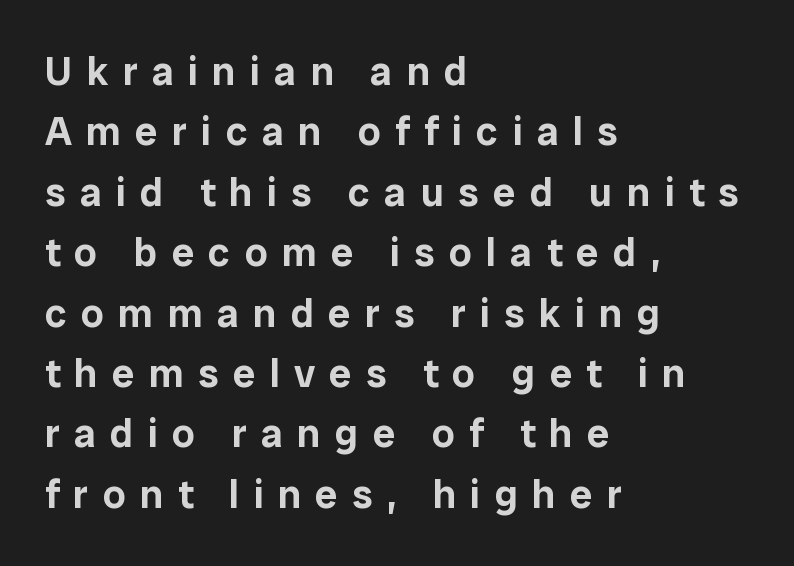
Q: Is the text italic (slanted)? A: No, it is upright.
Q: Is the typeface a serif or a sans-serif typeface? A: Sans-serif.
Q: Is the text underlined? A: No.
Q: How is the paragraph aligned? A: Left-aligned.
Q: Is the spacing between letters normal or unusually wide? A: Unusually wide.
Q: Is the spacing between lines tight, normal or loose? A: Normal.
Q: Width (condensed, normal, or wide)? A: Normal.
Q: Stroke contrast? A: Low.
Q: x-height? A: Medium.
Q: Monospaced? A: No.
